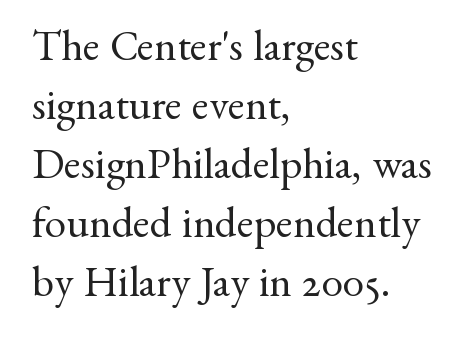
Quick note: interline space is typical. Italic? Not at all — the glyphs are vertical. Letters rest on an invisible, unmarked baseline. Unlike a clean sans, this face finishes its strokes with serifs. The letters advance in unequal steps, a hallmark of proportional type. No heavy texture on the line: the type isn't bold.
